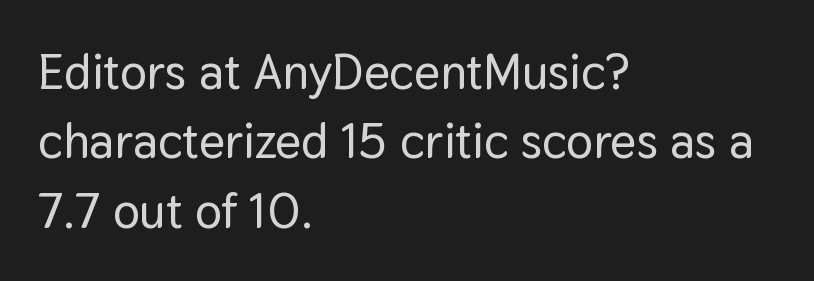
{"serif": "no", "italic": "no", "width": "normal", "stroke_contrast": "low", "x_height": "medium", "monospaced": "no", "underline": "no", "align": "left", "line_spacing": "normal", "line_spacing_ratio": 1.39, "letter_spacing": "normal", "letter_spacing_em": 0.0, "glyph_px": 50}
